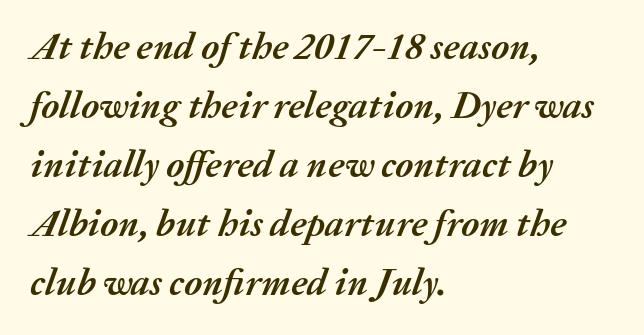
{"italic": "yes", "lean": "right", "slant_degrees": 20, "bold": "yes", "weight": "semibold", "width": "normal", "stroke_contrast": "medium", "x_height": "medium", "monospaced": "no", "underline": "no", "align": "left", "line_spacing": "normal", "line_spacing_ratio": 1.55, "letter_spacing": "normal", "letter_spacing_em": 0.0, "glyph_px": 38}
